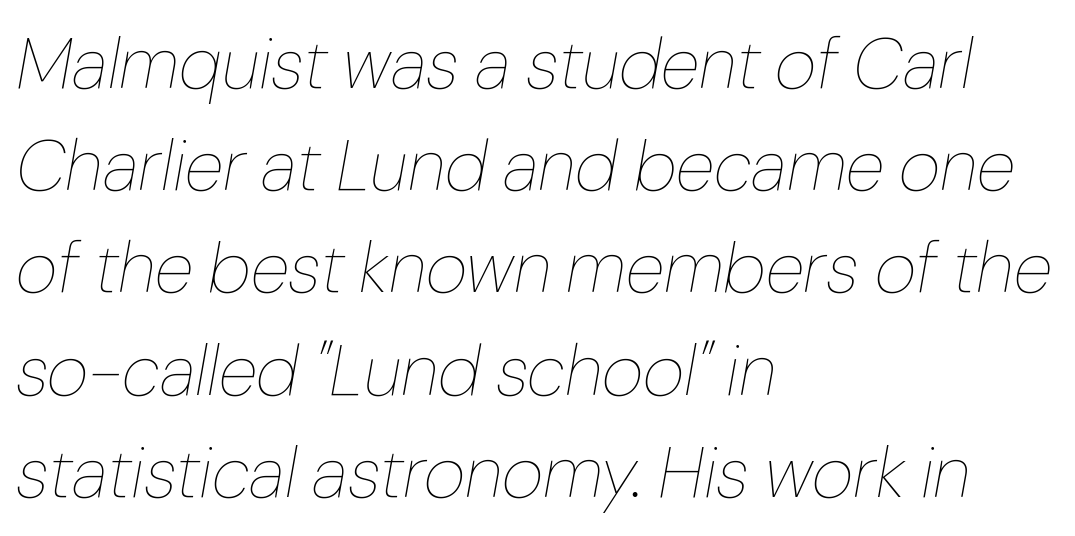
Q: Is the text bold? A: No.
Q: Is the text italic (slanted)? A: Yes, it leans right by about 10 degrees.
Q: Is the text underlined? A: No.
Q: How is the paragraph aligned? A: Left-aligned.
Q: Is the spacing between letters normal or unusually wide? A: Normal.
Q: Is the spacing between lines tight, normal or loose? A: Normal.
Q: Width (condensed, normal, or wide)? A: Normal.
Q: Stroke contrast? A: Low.
Q: x-height? A: Medium.
Q: Monospaced? A: No.
